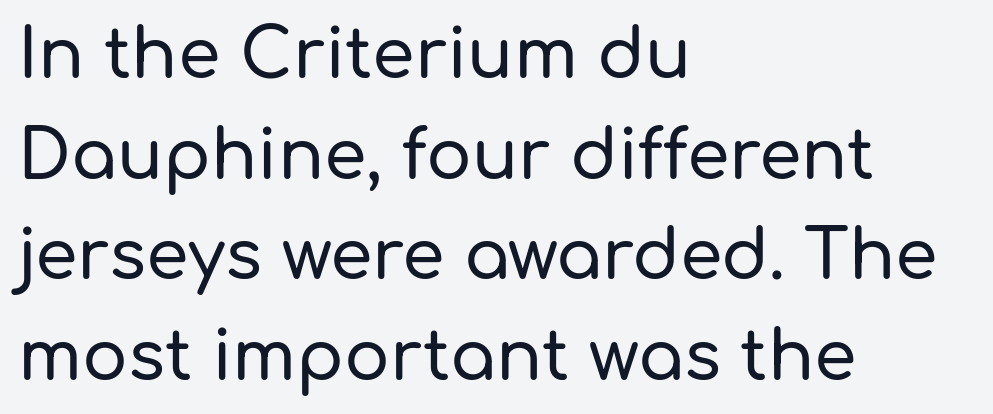
{"serif": "no", "italic": "no", "width": "normal", "stroke_contrast": "low", "x_height": "medium", "monospaced": "no", "underline": "no", "align": "left", "line_spacing": "normal", "line_spacing_ratio": 1.48, "letter_spacing": "normal", "letter_spacing_em": 0.0, "glyph_px": 68}
